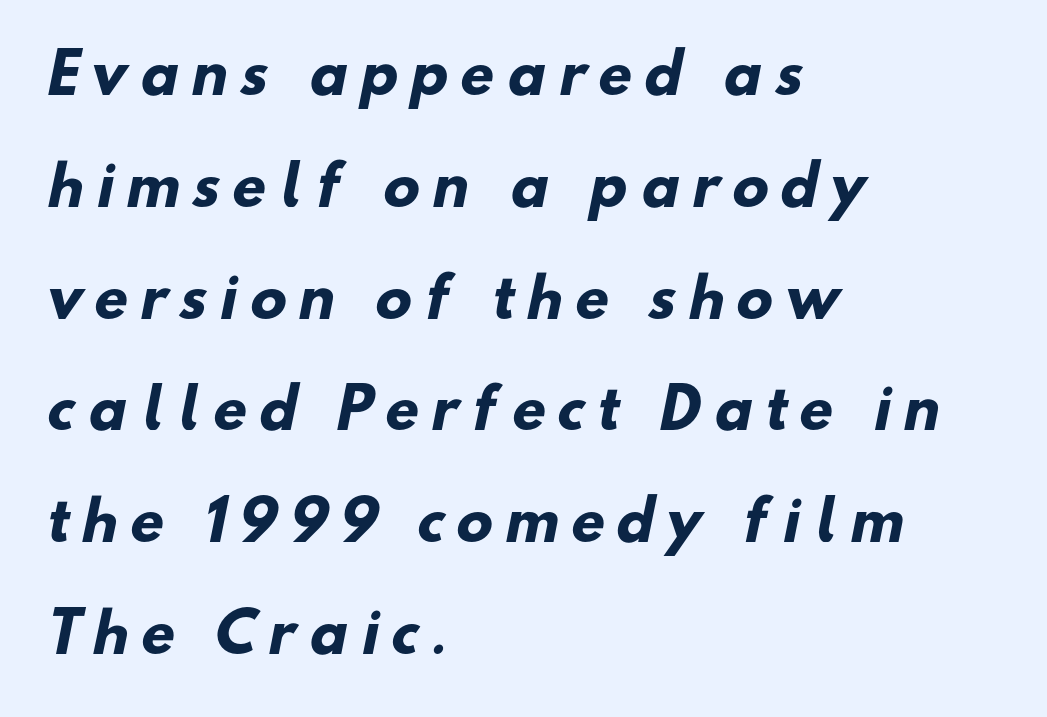
{"serif": "no", "bold": "yes", "weight": "heavy", "width": "normal", "stroke_contrast": "low", "x_height": "small", "monospaced": "no", "underline": "no", "align": "left", "line_spacing": "loose", "line_spacing_ratio": 2.07, "letter_spacing": "wide", "letter_spacing_em": 0.24, "glyph_px": 54}
